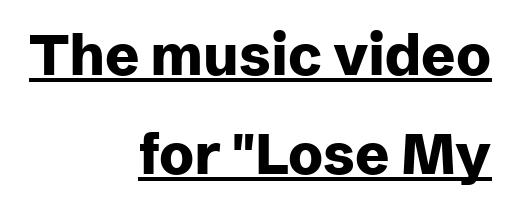
The sample's only ornament is a line tracing under the words. Reading down the block, your eye finds every line finishing at a fixed right position. Here the designer chose a conventional face with non-uniform glyph widths. Chunky letters — that's bold for sure.
